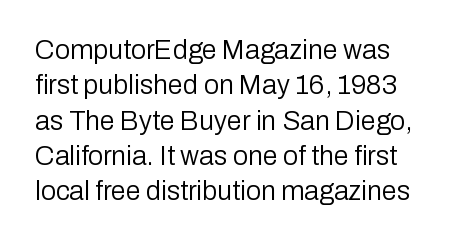
Q: Is the text bold? A: No.
Q: Is the text italic (slanted)? A: No, it is upright.
Q: Is the text underlined? A: No.
Q: How is the paragraph aligned? A: Left-aligned.
Q: Is the spacing between letters normal or unusually wide? A: Normal.
Q: Is the spacing between lines tight, normal or loose? A: Normal.
